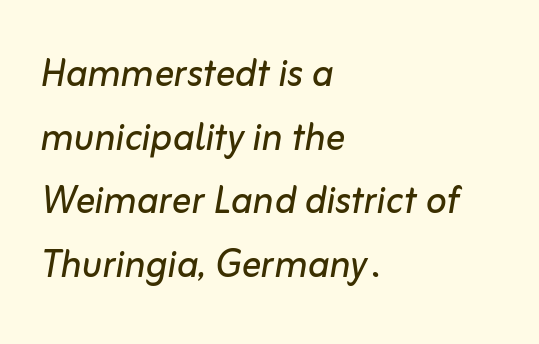
The image shows 49 px regular-weight type, italic (leaning right); set left-aligned, normal line spacing (1.3x), normal letter spacing, not underlined; low stroke contrast and a medium x-height.
